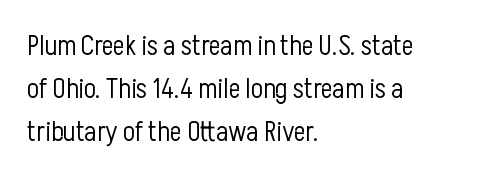
{"serif": "no", "italic": "no", "bold": "no", "weight": "light", "width": "condensed", "stroke_contrast": "low", "x_height": "medium", "monospaced": "no", "underline": "no", "align": "left", "line_spacing": "normal", "line_spacing_ratio": 1.53, "letter_spacing": "normal", "letter_spacing_em": 0.0, "glyph_px": 28}
